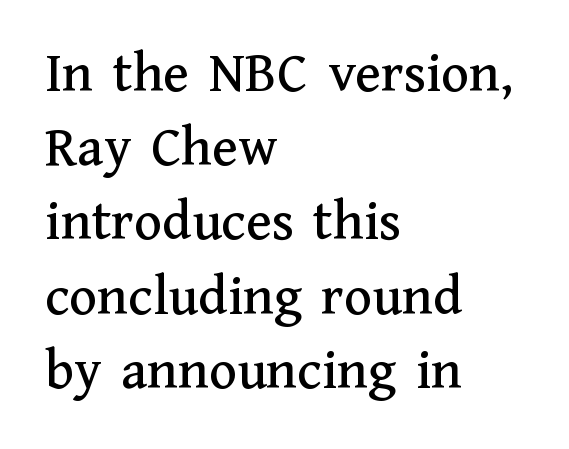
Serifs: yes, visible at the terminals of the letterforms. Horizontal bands of white between lines are of average thickness. No word sits above an underline. Tracking here is standard; glyphs follow each other at the usual distance. Is there any slant? The stems are plumb. These lines are set flush left with a ragged right edge.
